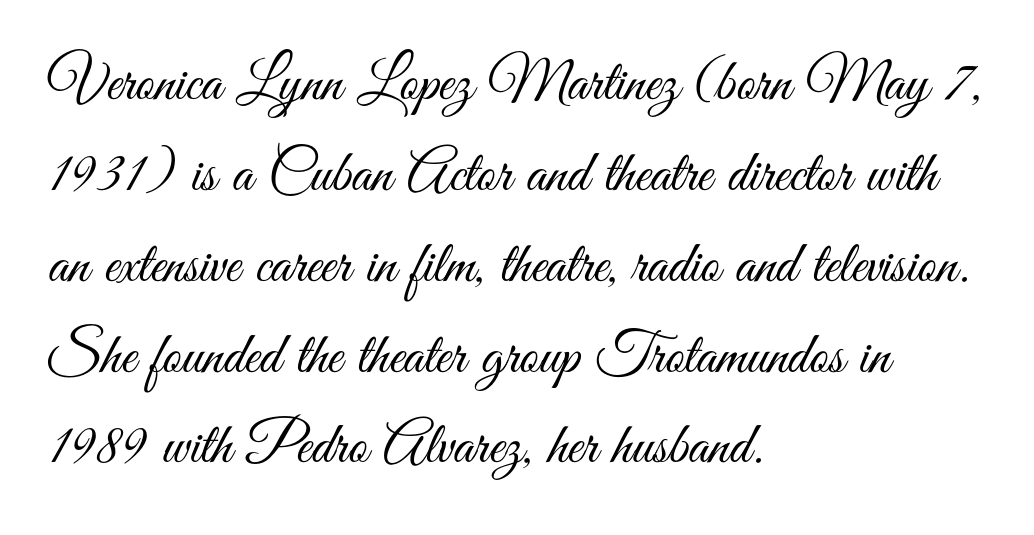
The gap between lines stays unmarked. Bold? No — there's no thickening of the strokes. The paragraph has a hard left edge and a soft right edge. The line texture is even and compact thanks to regular tracking. Typographically, this falls in the sans-serif category.
